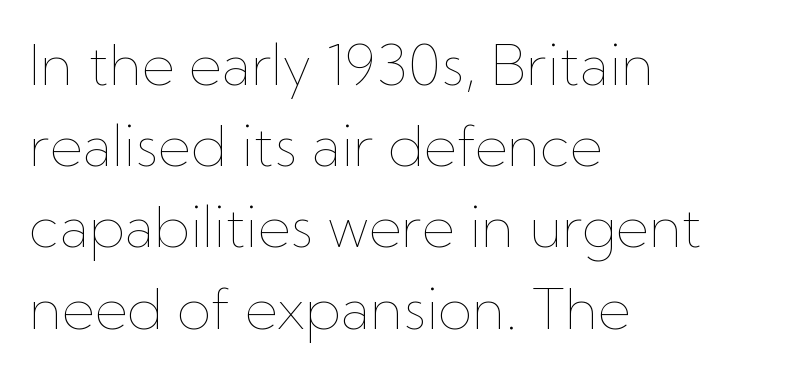
{"italic": "no", "bold": "no", "weight": "thin", "width": "normal", "stroke_contrast": "low", "x_height": "medium", "monospaced": "no", "underline": "no", "align": "left", "line_spacing": "normal", "line_spacing_ratio": 1.45, "letter_spacing": "normal", "letter_spacing_em": 0.0, "glyph_px": 56}
